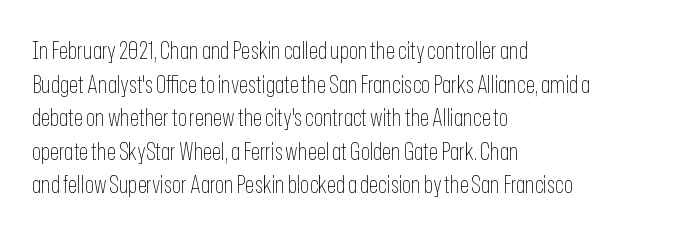
Q: Is the text bold? A: No.
Q: Is the text italic (slanted)? A: No, it is upright.
Q: Is the text underlined? A: No.
Q: How is the paragraph aligned? A: Left-aligned.
Q: Is the spacing between letters normal or unusually wide? A: Normal.
Q: Is the spacing between lines tight, normal or loose? A: Normal.
